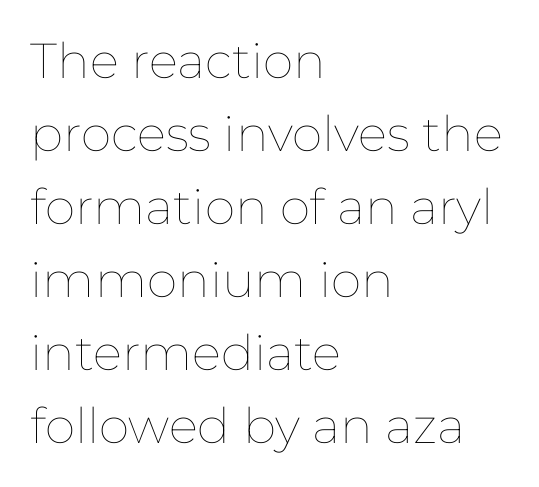
Any mark beneath the type? The region is blank. Is there any slant? The stems are plumb. Vertically, the passage feels balanced, rows spaced as you'd expect. The text block is weighted toward the left margin, trailing off unevenly rightward. Is the stroke heavy? The answer is a plain regular-or-lighter. You could not count columns in this text — the font is proportionally spaced.
